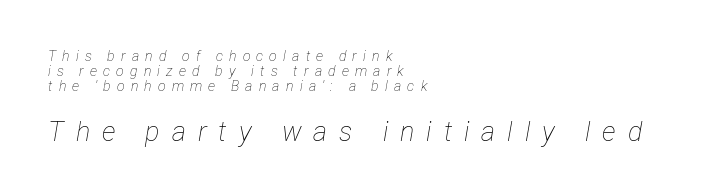
Q: Is the text bold? A: No.
Q: Is the text italic (slanted)? A: Yes, it leans right by about 12 degrees.
Q: Is the text underlined? A: No.
Q: How is the paragraph aligned? A: Left-aligned.
Q: Is the spacing between letters normal or unusually wide? A: Unusually wide.
Q: Is the spacing between lines tight, normal or loose? A: Tight.
Q: Which block of text is set in a larger size, the first (top) or the second (bottom)? A: The second (bottom) one.
